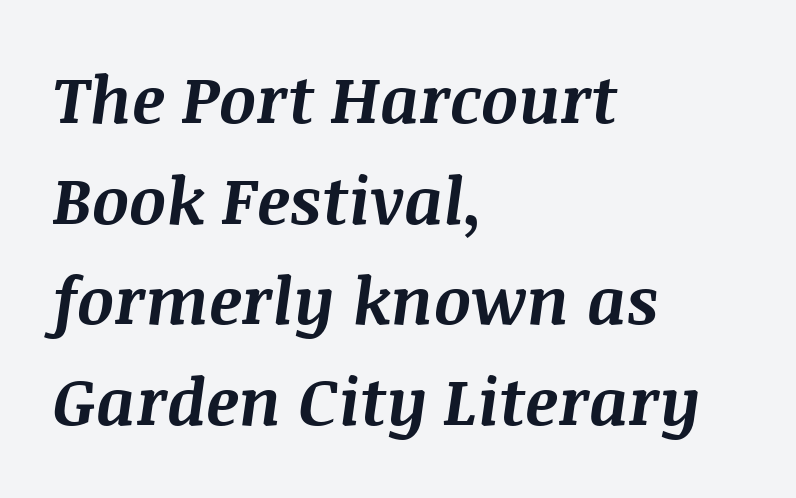
Q: Is the text bold? A: Yes.
Q: Is the text italic (slanted)? A: Yes, it leans right by about 8 degrees.
Q: Is the text underlined? A: No.
Q: How is the paragraph aligned? A: Left-aligned.
Q: Is the spacing between letters normal or unusually wide? A: Normal.
Q: Is the spacing between lines tight, normal or loose? A: Normal.
Q: Width (condensed, normal, or wide)? A: Normal.
Q: Stroke contrast? A: Medium.
Q: x-height? A: Large.
Q: Monospaced? A: No.
